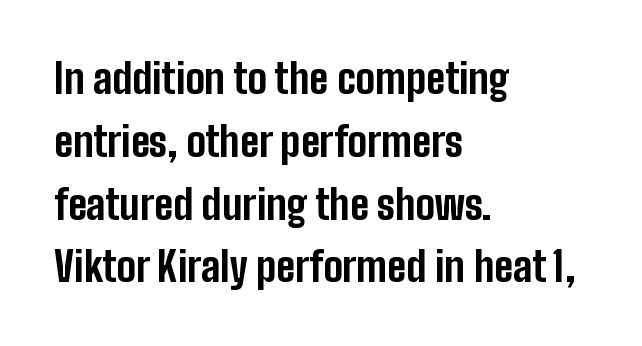
Regarding serifs, this sample does without them. Each line starts at the same left margin while the right side varies. A typesetter would mark this as roman, not italic. Vertical spacing — default.
